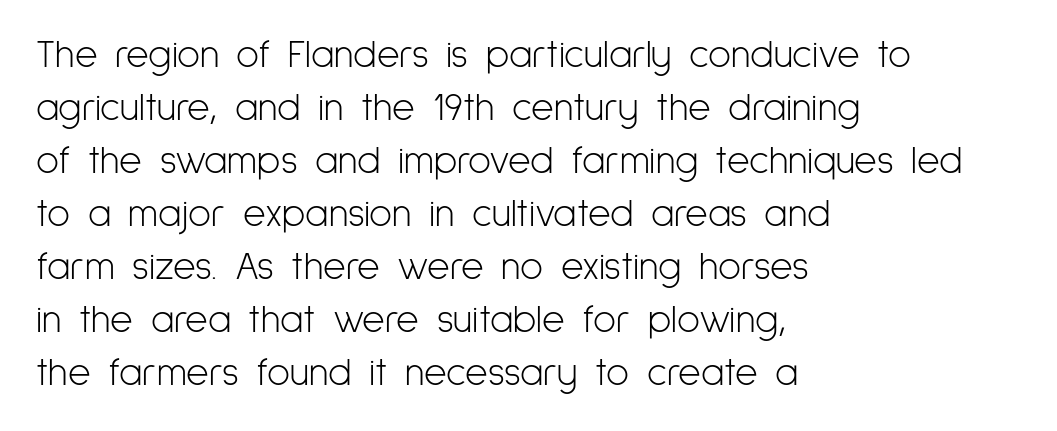
{"serif": "no", "italic": "no", "bold": "no", "weight": "light", "width": "condensed", "stroke_contrast": "low", "x_height": "medium", "monospaced": "no", "underline": "no", "align": "left", "line_spacing": "normal", "line_spacing_ratio": 1.36, "letter_spacing": "normal", "letter_spacing_em": 0.0, "glyph_px": 39}
